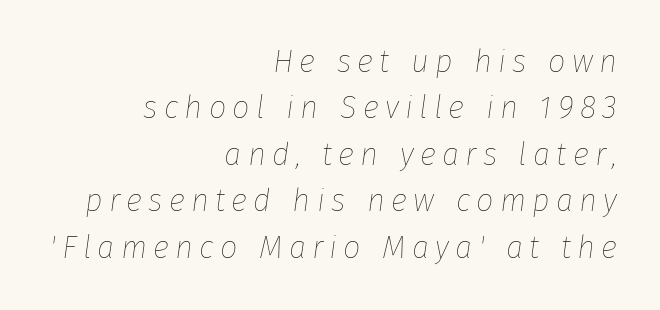
The image shows 31 px thin type, italic (leaning right); set right-aligned, normal line spacing (1.5x), unusually wide letter spacing (+0.2 em), not underlined; low stroke contrast and a medium x-height.
